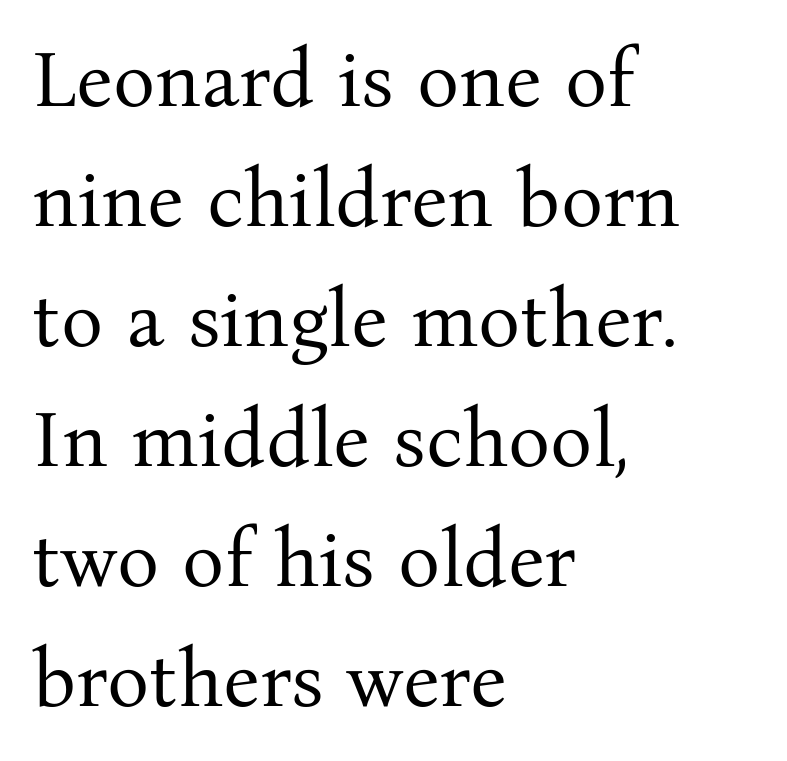
The image shows 79 px regular-weight serif type, upright; set left-aligned, normal line spacing (1.52x), normal letter spacing, not underlined; medium stroke contrast and a medium x-height.
